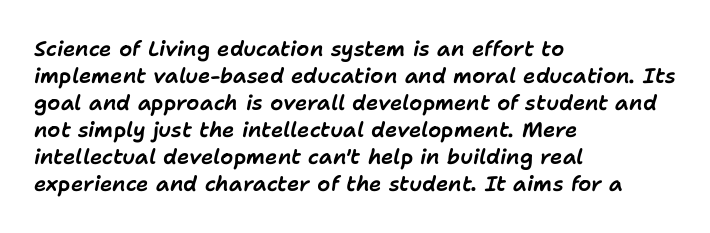
The image shows 21 px text type, italic (leaning right); set left-aligned, normal line spacing (1.29x), normal letter spacing, not underlined.
